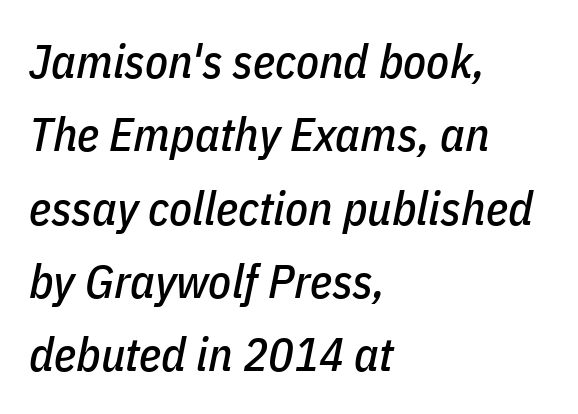
Notice how descenders clear the ascenders below comfortably — that's standard leading. Slant detected: the letters are inclined. Think of a printed novel: that variable character pitch is what you see here. No extra tracking has been applied to these lines. Reading down the block, your eye returns to a fixed left position each line.
